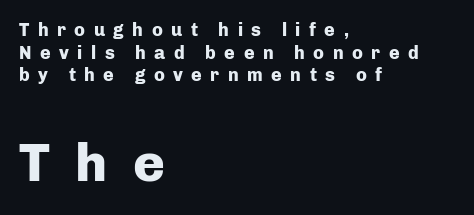
Compared with a centered layout, this one pins lines to the left instead. The letters advance in unequal steps, a hallmark of proportional type. Are there feet on the stems? There aren't — it's a sans. The lettering holds an erect, upright posture throughout. One glance says typical: line gaps are just what's usual. Nobody drew a line under any word here.
